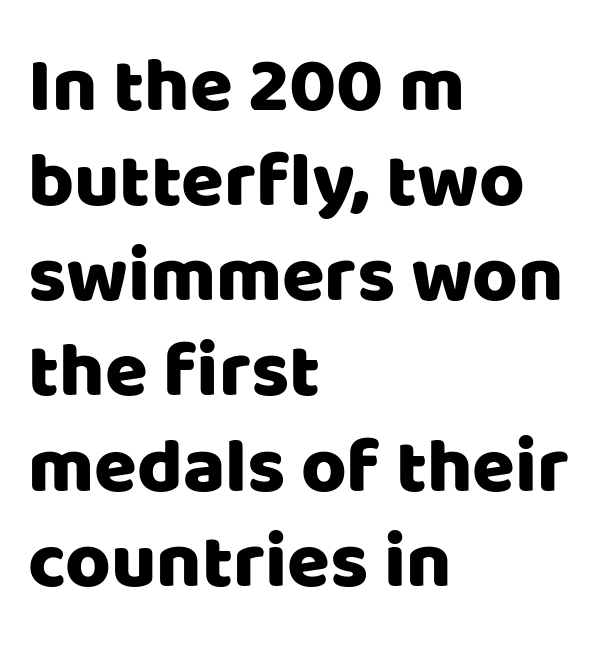
{"serif": "no", "italic": "no", "width": "normal", "stroke_contrast": "low", "x_height": "large", "monospaced": "no", "underline": "no", "align": "left", "line_spacing_ratio": 1.22, "letter_spacing": "normal", "letter_spacing_em": 0.0, "glyph_px": 78}
